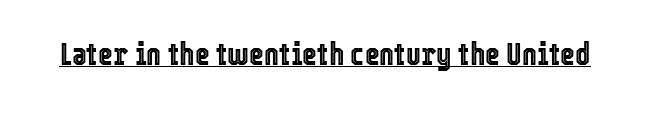
Q: Is the text italic (slanted)? A: No, it is upright.
Q: Is the text underlined? A: Yes.
Q: Is the spacing between letters normal or unusually wide? A: Normal.
Q: Width (condensed, normal, or wide)? A: Condensed.
Q: x-height? A: Medium.
Q: Monospaced? A: No.
